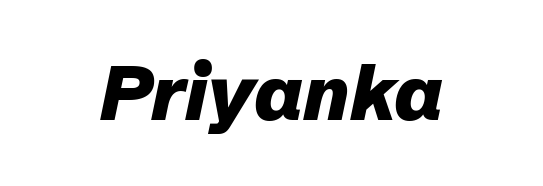
{"italic": "yes", "lean": "right", "slant_degrees": 12, "bold": "yes", "weight": "heavy", "width": "normal", "stroke_contrast": "low", "x_height": "medium", "monospaced": "no", "underline": "no", "letter_spacing": "normal", "letter_spacing_em": 0.0, "glyph_px": 75}
